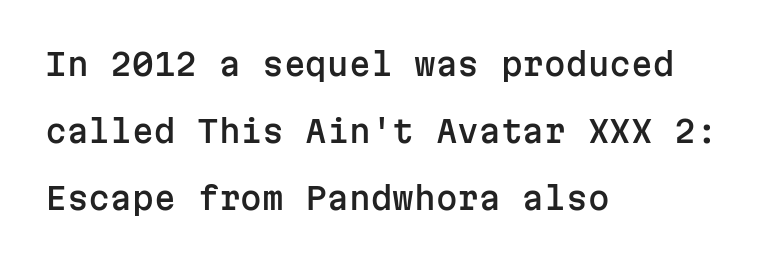
The image shows 31 px sans-serif type, upright, monospaced; set left-aligned, loose line spacing (2.16x), normal letter spacing, not underlined; low stroke contrast and a medium x-height.
